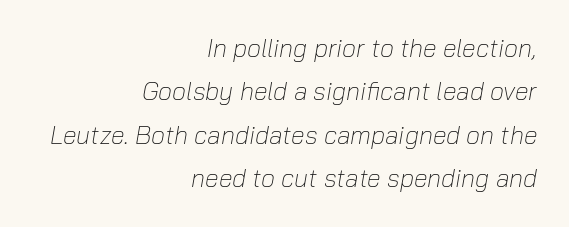
The image shows 25 px text type, italic (leaning right); set right-aligned, line spacing 1.74x, normal letter spacing, not underlined.
